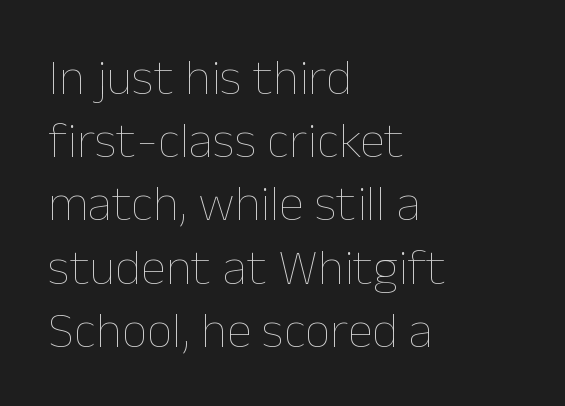
Q: Is the text bold? A: No.
Q: Is the text italic (slanted)? A: No, it is upright.
Q: Is the text underlined? A: No.
Q: How is the paragraph aligned? A: Left-aligned.
Q: Is the spacing between letters normal or unusually wide? A: Normal.
Q: Width (condensed, normal, or wide)? A: Normal.
Q: Stroke contrast? A: Low.
Q: x-height? A: Medium.
Q: Monospaced? A: No.
